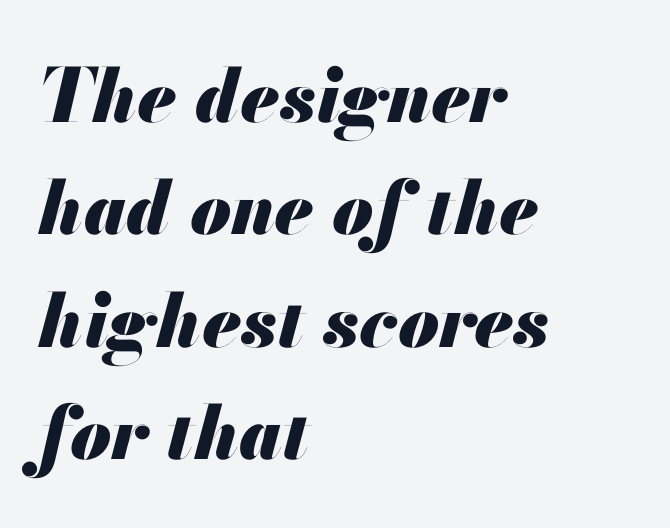
The image shows 74 px heavy type, italic (leaning right); set left-aligned, normal line spacing (1.52x), normal letter spacing, not underlined; medium stroke contrast and a small x-height.
